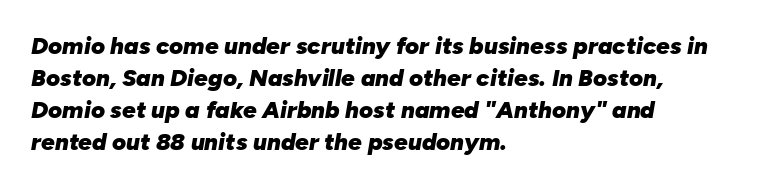
Slant detected: the letters are inclined. Just letters on the line, the space beneath them empty. A typesetter would call this zero additional tracking. As a designer I'd log this as weight 700, bold. Line spacing here is normal. This rendering uses left alignment, leaving the right contour irregular.
